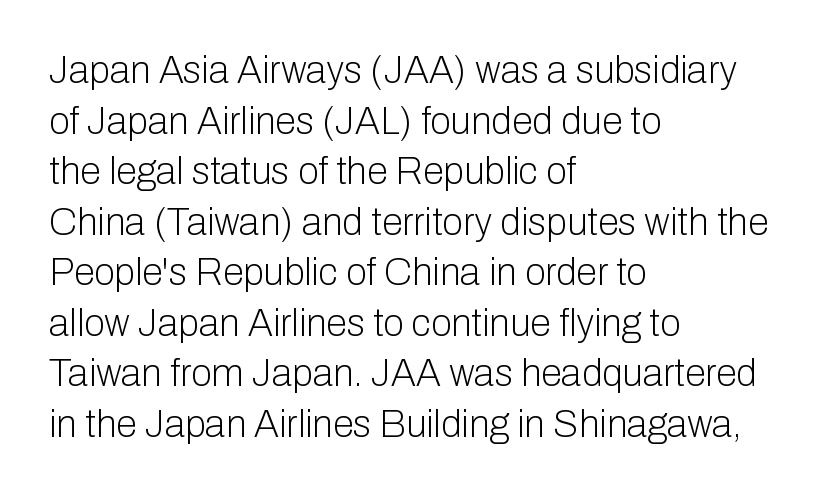
Posture: straight, roman, zero tilt. There is no visible air inserted between adjacent glyphs. One-word summary of the alignment: left. Successive baselines arrive at the customary interval. Look at the bottom of the vertical strokes: they stop flat, with no serifs. The words here are not underlined.
